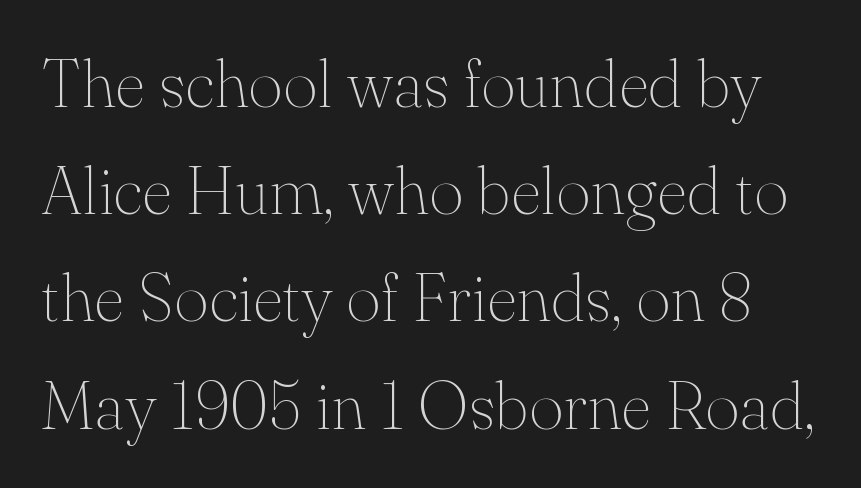
{"serif": "yes", "italic": "no", "bold": "no", "weight": "thin", "width": "normal", "stroke_contrast": "medium", "x_height": "small", "monospaced": "no", "underline": "no", "line_spacing": "normal", "line_spacing_ratio": 1.6, "letter_spacing": "normal", "letter_spacing_em": 0.0, "glyph_px": 67}
